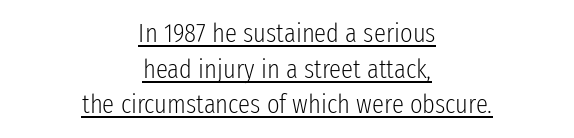
The letterforms sit shoulder to shoulder at normal distance. Is this a heavy cut? Hardly; it is regular or lighter. Is there any slant? The stems are plumb. A continuous stroke trails under the words, as in a hyperlink. Leading: standard. The rag falls on both sides of this text block equally.
